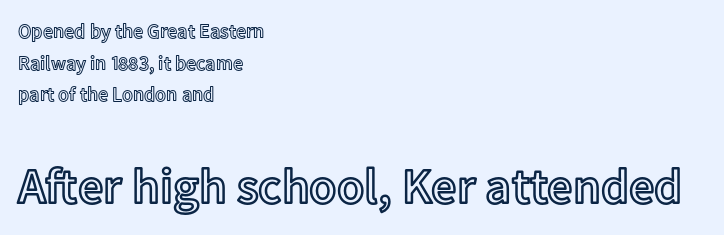
The image shows 50 px text type, upright; set left-aligned, normal line spacing (1.58x), normal letter spacing, not underlined; the second (bottom) block is 2.5x larger; a medium x-height.
